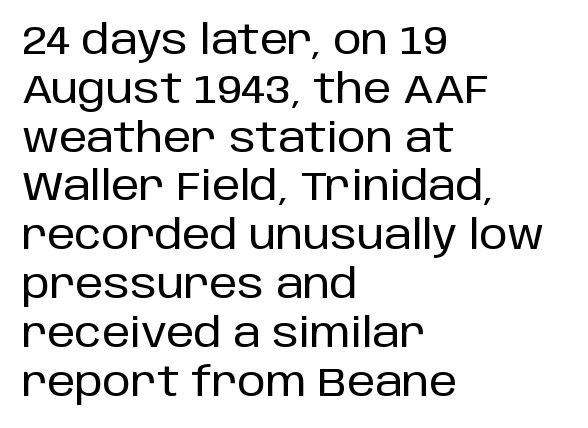
Check under the words: just untouched page. Here the glyphs are tracked normally, forming tight word shapes. Reading down the block, your eye returns to a fixed left position each line. The face used here is proportionally spaced, like ordinary book or web type.
